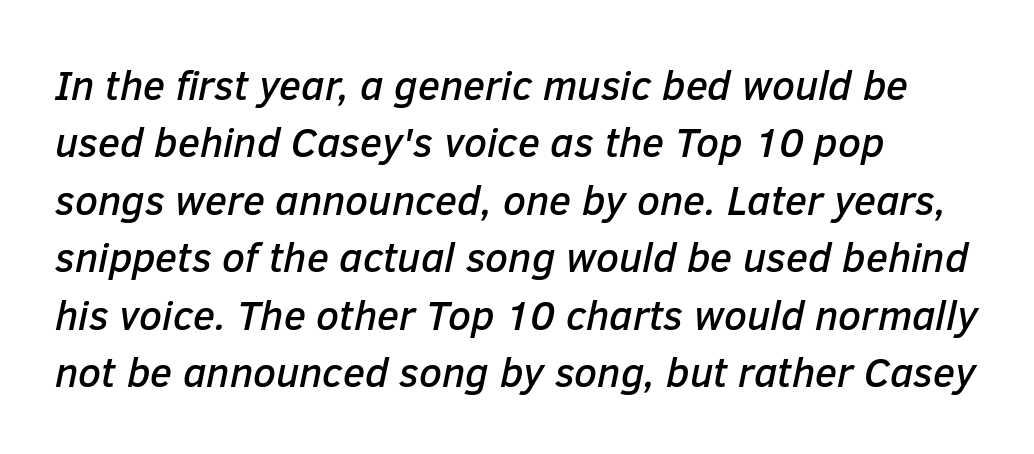
{"italic": "yes", "lean": "right", "slant_degrees": 12, "width": "normal", "stroke_contrast": "low", "x_height": "medium", "monospaced": "no", "underline": "no", "align": "left", "line_spacing": "normal", "line_spacing_ratio": 1.4, "letter_spacing": "normal", "letter_spacing_em": 0.0, "glyph_px": 41}
